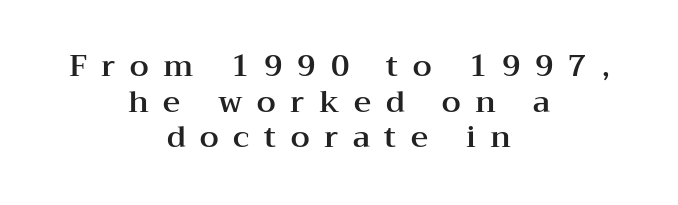
The image shows 30 px wide serif type, upright; set centered, line spacing 1.19x, unusually wide letter spacing (+0.49 em), not underlined; medium stroke contrast and a medium x-height.
